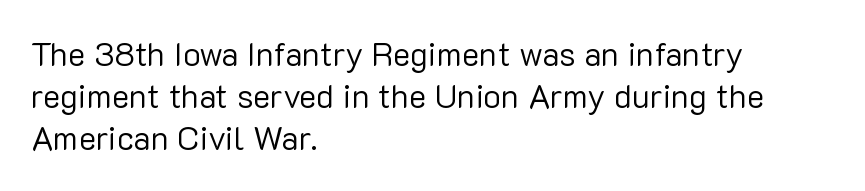
Q: Is the text bold? A: No.
Q: Is the text italic (slanted)? A: No, it is upright.
Q: Is the typeface a serif or a sans-serif typeface? A: Sans-serif.
Q: Is the text underlined? A: No.
Q: How is the paragraph aligned? A: Left-aligned.
Q: Is the spacing between letters normal or unusually wide? A: Normal.
Q: Is the spacing between lines tight, normal or loose? A: Normal.
Q: Width (condensed, normal, or wide)? A: Normal.
Q: Stroke contrast? A: Low.
Q: x-height? A: Medium.
Q: Monospaced? A: No.
